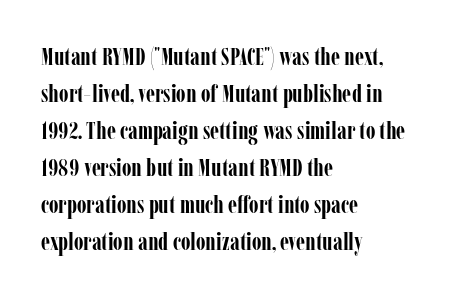
Horizontally, the lines are justified to the leading edge only. These words are printed bold, with thick strokes throughout. These lines sit exactly where default settings would place them. Every character sits straight up, as roman type does. Beneath every word, the page is bare.
